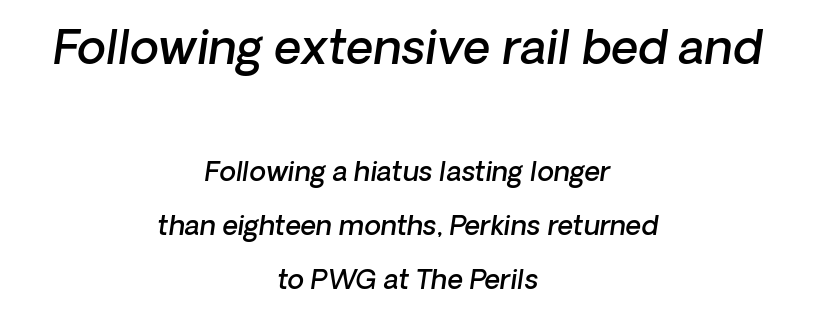
Compared with an ordinary text face, these strokes are moderately heavier — a semibold. The rendering uses natural spacing where letterforms have individual widths. Whoever set this made the first block the dominant, larger element. Check the space under the baseline: it is left empty.
